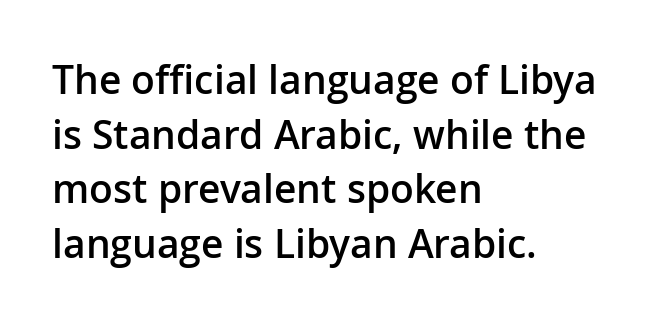
The lines sit at an ordinary, default distance from one another. These lines are set flush left with a ragged right edge. Nothing unusual about the tracking: characters are spaced as the font intends. The glyphs are unaccompanied by any horizontal stroke below them.
